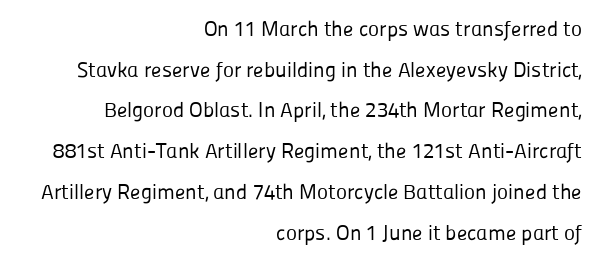
The image shows 21 px text type, upright; set right-aligned, loose line spacing (1.94x), normal letter spacing, not underlined.
